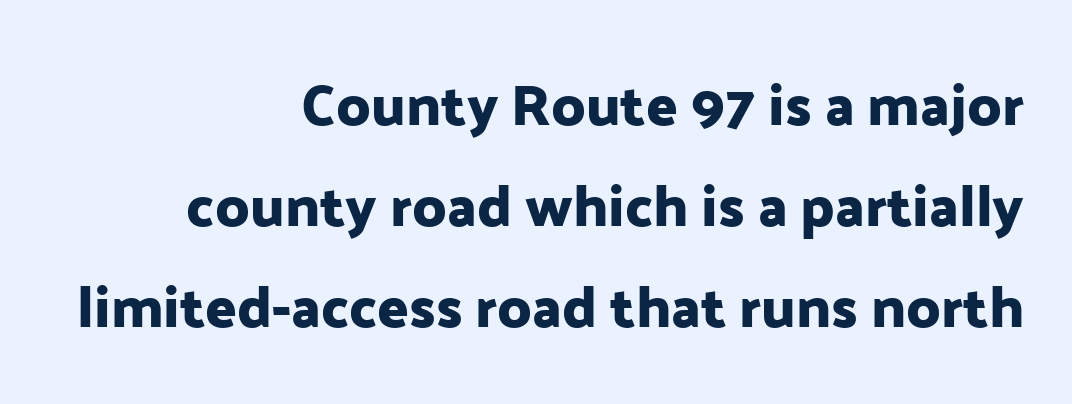
Q: Is the text italic (slanted)? A: No, it is upright.
Q: Is the typeface a serif or a sans-serif typeface? A: Sans-serif.
Q: Is the text underlined? A: No.
Q: How is the paragraph aligned? A: Right-aligned.
Q: Is the spacing between letters normal or unusually wide? A: Normal.
Q: Width (condensed, normal, or wide)? A: Normal.
Q: Stroke contrast? A: Low.
Q: x-height? A: Medium.
Q: Monospaced? A: No.
